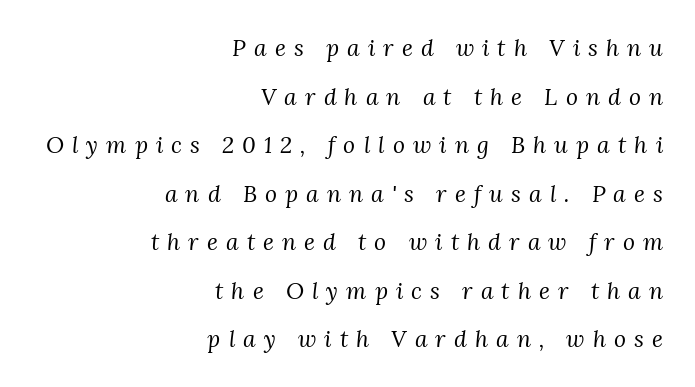
The space beneath each line is pristine and unruled. The letters are slanted; this is an italic face. What's the leading like? Stretched, with rows far apart. Teacher's note: observe the even right margin — that is flush-right alignment.
